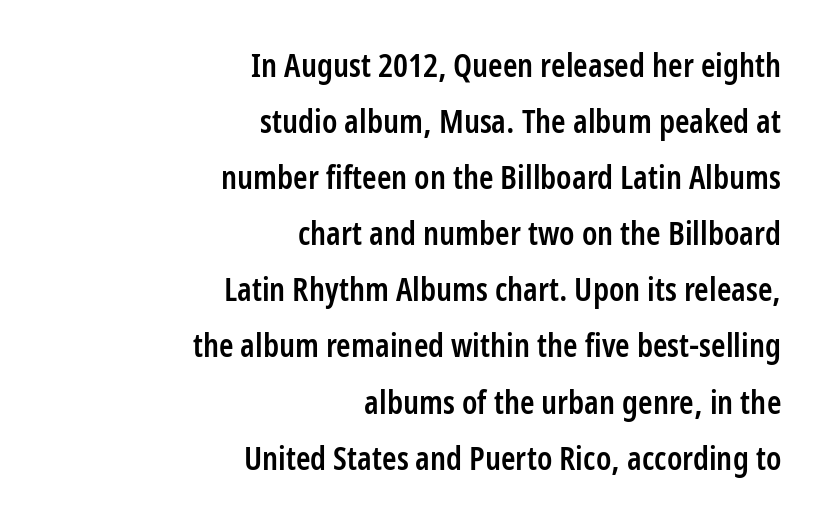
{"serif": "no", "italic": "no", "bold": "semi", "weight": "semibold", "width": "condensed", "stroke_contrast": "low", "x_height": "medium", "monospaced": "no", "underline": "no", "align": "right", "line_spacing": "normal", "line_spacing_ratio": 1.7, "letter_spacing": "normal", "letter_spacing_em": 0.0, "glyph_px": 33}
